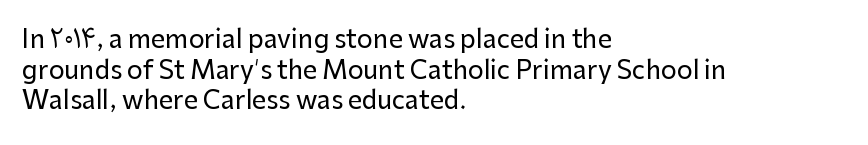
{"italic": "no", "underline": "no", "align": "left", "line_spacing_ratio": 1.23, "letter_spacing": "normal", "letter_spacing_em": 0.0, "glyph_px": 25}
